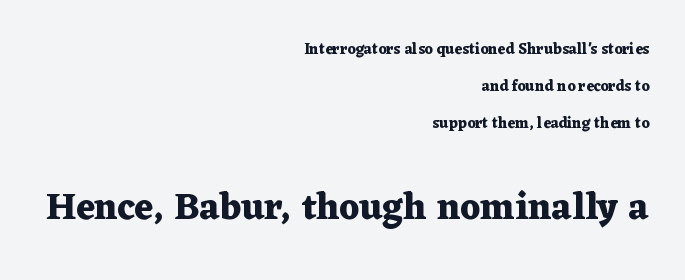
{"serif": "yes", "italic": "no", "bold": "yes", "weight": "heavy", "width": "wide", "stroke_contrast": "medium", "x_height": "medium", "monospaced": "no", "underline": "no", "align": "right", "line_spacing": "loose", "line_spacing_ratio": 2.46, "letter_spacing": "normal", "letter_spacing_em": 0.0, "larger_block": "second", "size_ratio": 2.47, "glyph_px": 37}
